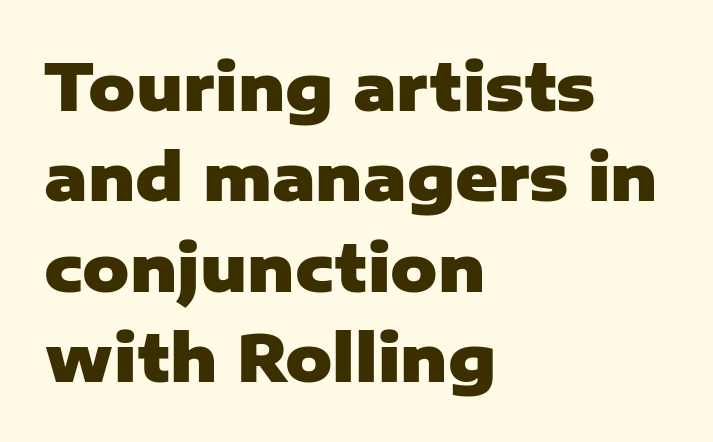
Is the type bold? Yes — the strokes are clearly thick and heavy. The specimen omits any rule beneath the text block's lines. Nope, not italic — everything's standing straight. Look at the tracking — it's just the regular setting, nothing added. A typesetter would call this proportional, since set widths differ per character. Casual observation: everything's shoved over to the left.
